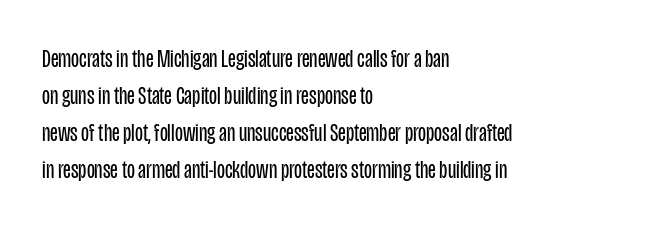
Q: Is the text bold? A: No.
Q: Is the text italic (slanted)? A: No, it is upright.
Q: Is the text underlined? A: No.
Q: How is the paragraph aligned? A: Left-aligned.
Q: Is the spacing between letters normal or unusually wide? A: Normal.
Q: Is the spacing between lines tight, normal or loose? A: Normal.
